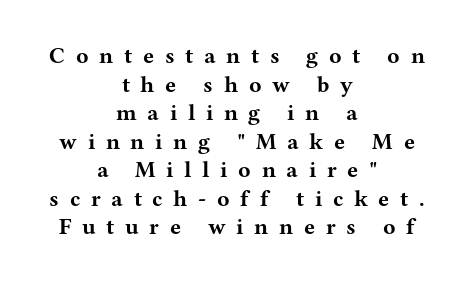
The image shows 23 px bold type, upright; set centered, line spacing 1.24x, unusually wide letter spacing (+0.46 em), not underlined.
